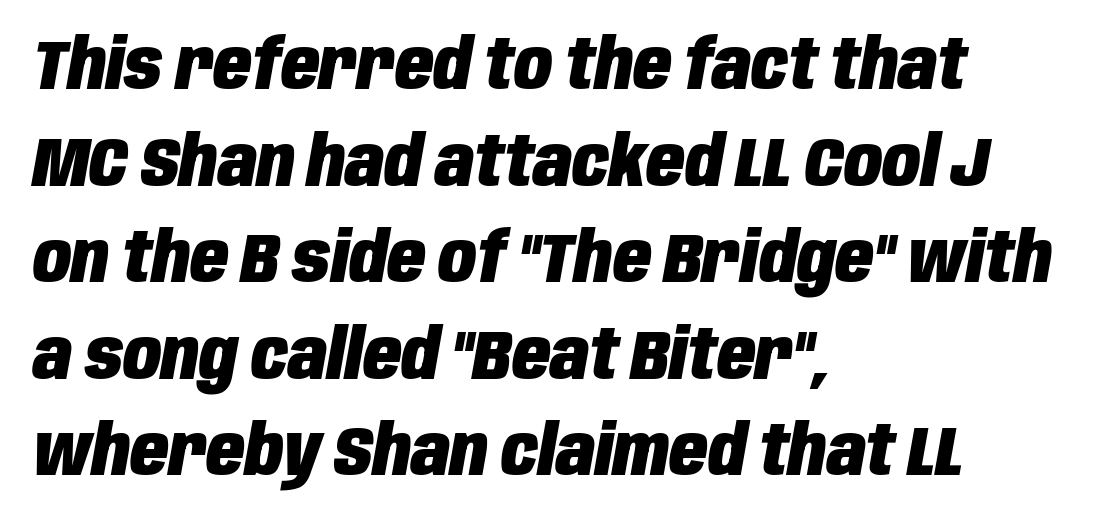
Q: Is the text bold? A: Yes.
Q: Is the text italic (slanted)? A: Yes, it leans right by about 10 degrees.
Q: Is the text underlined? A: No.
Q: How is the paragraph aligned? A: Left-aligned.
Q: Is the spacing between letters normal or unusually wide? A: Normal.
Q: Is the spacing between lines tight, normal or loose? A: Normal.
Q: Width (condensed, normal, or wide)? A: Condensed.
Q: Stroke contrast? A: Low.
Q: x-height? A: Large.
Q: Monospaced? A: No.
